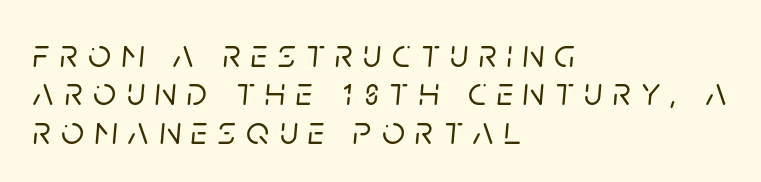
The image shows 40 px text type, italic (leaning right); set left-aligned, tight line spacing (0.96x), unusually wide letter spacing (+0.26 em), not underlined; low stroke contrast and a large x-height.
